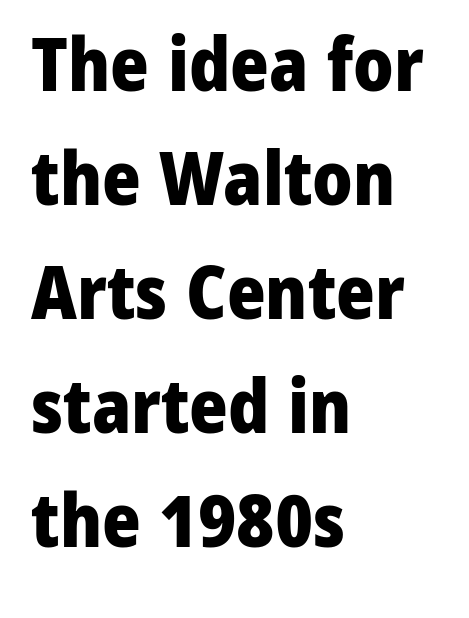
{"serif": "no", "italic": "no", "bold": "yes", "weight": "heavy", "width": "normal", "stroke_contrast": "low", "x_height": "medium", "monospaced": "no", "underline": "no", "align": "left", "line_spacing": "normal", "line_spacing_ratio": 1.54, "letter_spacing": "normal", "letter_spacing_em": 0.0, "glyph_px": 74}
